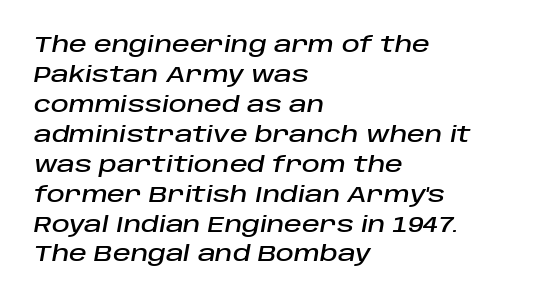
Q: Is the text italic (slanted)? A: Yes, it leans right by about 10 degrees.
Q: Is the text underlined? A: No.
Q: How is the paragraph aligned? A: Left-aligned.
Q: Is the spacing between letters normal or unusually wide? A: Normal.
Q: Is the spacing between lines tight, normal or loose? A: Normal.
